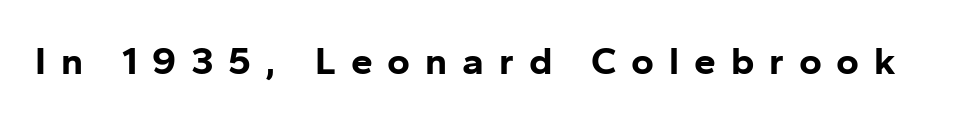
Q: Is the text bold? A: Yes.
Q: Is the text italic (slanted)? A: No, it is upright.
Q: Is the typeface a serif or a sans-serif typeface? A: Sans-serif.
Q: Is the text underlined? A: No.
Q: Is the spacing between letters normal or unusually wide? A: Unusually wide.
Q: Width (condensed, normal, or wide)? A: Normal.
Q: Stroke contrast? A: Low.
Q: x-height? A: Medium.
Q: Monospaced? A: No.
